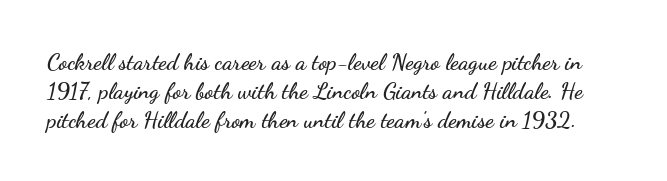
The image shows 23 px text type; set normal line spacing (1.26x), normal letter spacing, not underlined.
